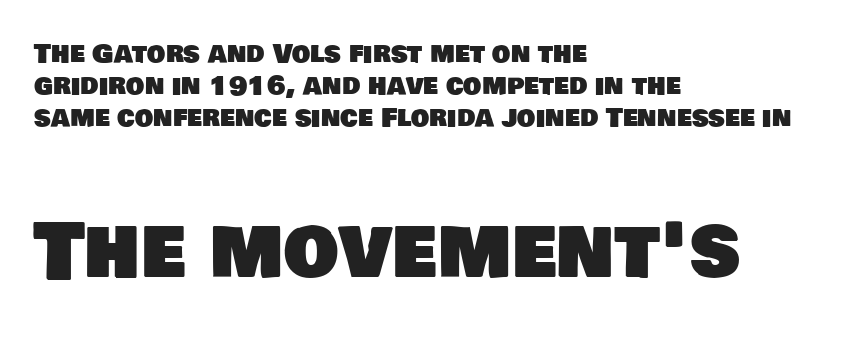
Is this a sans? Yes — the strokes have no serifs. Notice how the passage keeps a crisp vertical edge on the left only. A clean baseline with only descenders dipping below it. Inter-character spacing is left at the font's built-in metrics. This sample has the flowing, uneven cadence of proportional lettering. Size hierarchy here favors the trailing block over the leading one.
